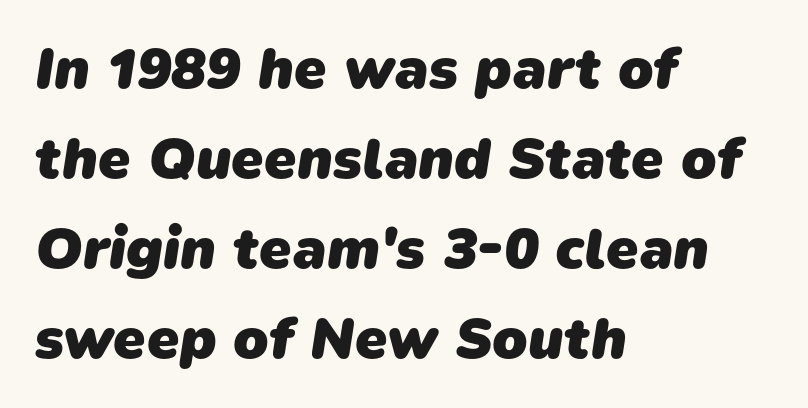
The image shows 58 px heavy sans-serif type; set left-aligned, normal line spacing (1.55x), normal letter spacing, not underlined; low stroke contrast and a medium x-height.
